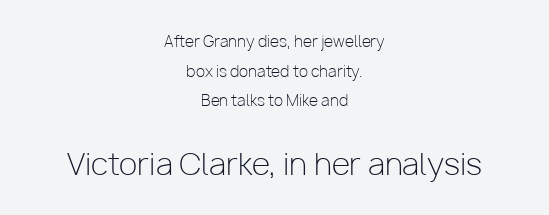
{"serif": "no", "italic": "no", "bold": "no", "weight": "light", "width": "normal", "stroke_contrast": "low", "x_height": "medium", "monospaced": "no", "underline": "no", "align": "center", "line_spacing": "loose", "line_spacing_ratio": 1.98, "letter_spacing": "normal", "letter_spacing_em": 0.0, "larger_block": "second", "size_ratio": 2.0, "glyph_px": 30}
